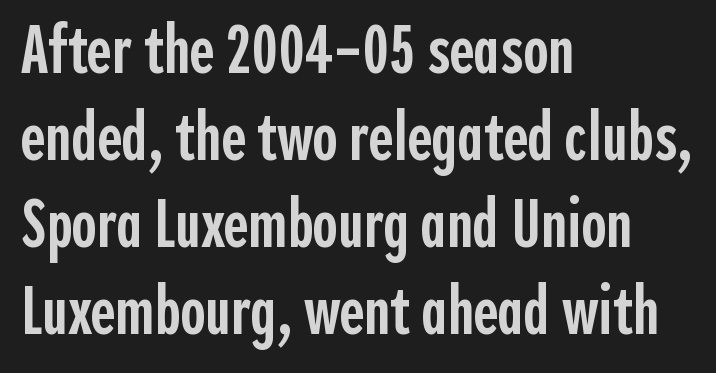
The image shows 68 px semibold, condensed sans-serif type, upright; set left-aligned, normal line spacing (1.28x), normal letter spacing, not underlined; a medium x-height.
